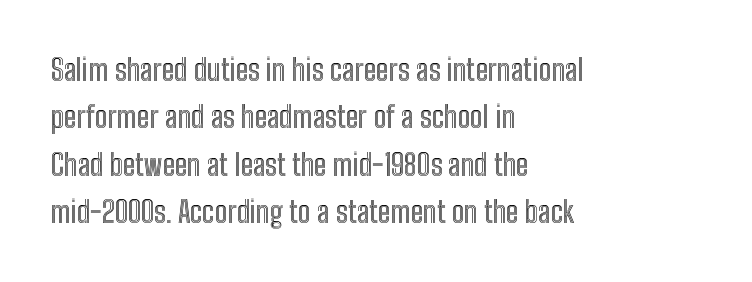
{"italic": "no", "width": "condensed", "x_height": "medium", "monospaced": "no", "underline": "no", "align": "left", "line_spacing": "normal", "line_spacing_ratio": 1.58, "letter_spacing": "normal", "letter_spacing_em": 0.0, "glyph_px": 30}
